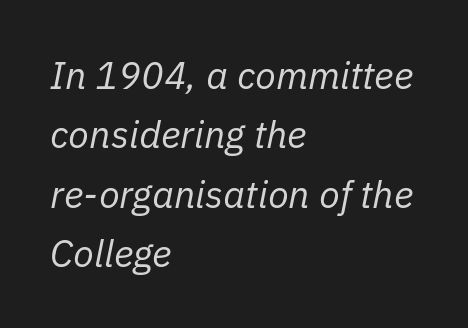
Q: Is the text bold? A: No.
Q: Is the text italic (slanted)? A: Yes, it leans right by about 11 degrees.
Q: Is the text underlined? A: No.
Q: How is the paragraph aligned? A: Left-aligned.
Q: Is the spacing between letters normal or unusually wide? A: Normal.
Q: Is the spacing between lines tight, normal or loose? A: Normal.
Q: Width (condensed, normal, or wide)? A: Normal.
Q: Stroke contrast? A: Low.
Q: x-height? A: Medium.
Q: Monospaced? A: No.
